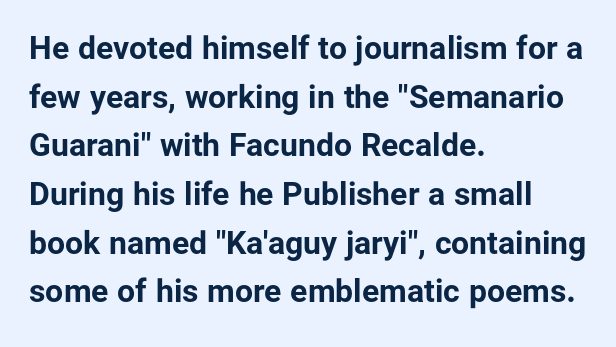
Tracking here is standard; glyphs follow each other at the usual distance. The setting favours the left margin, as ordinary paragraphs usually do. Unmarked baselines from the first word to the last. Posture: vertical. In terms of letterform style, serifs are entirely absent. Think of a printed novel: that variable character pitch is what you see here.
